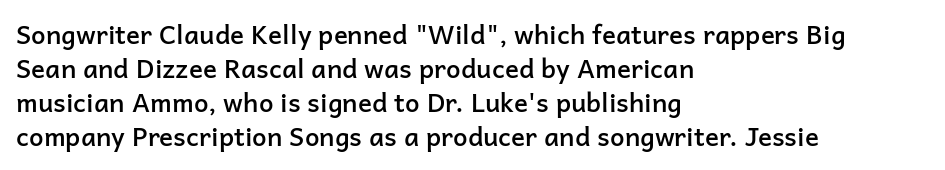
The image shows 26 px text type, upright; set left-aligned, normal line spacing (1.31x), normal letter spacing, not underlined.
